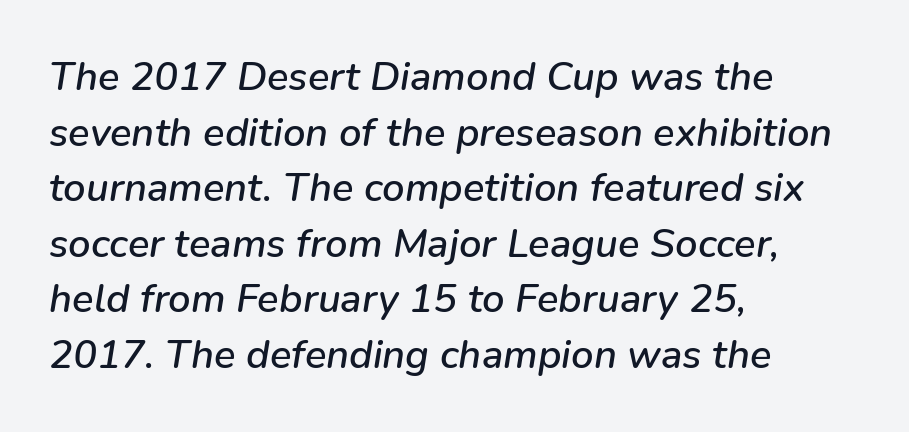
Q: Is the text italic (slanted)? A: Yes, it leans right by about 9 degrees.
Q: Is the text underlined? A: No.
Q: How is the paragraph aligned? A: Left-aligned.
Q: Is the spacing between letters normal or unusually wide? A: Normal.
Q: Is the spacing between lines tight, normal or loose? A: Normal.
Q: Width (condensed, normal, or wide)? A: Normal.
Q: Stroke contrast? A: Low.
Q: x-height? A: Medium.
Q: Monospaced? A: No.
